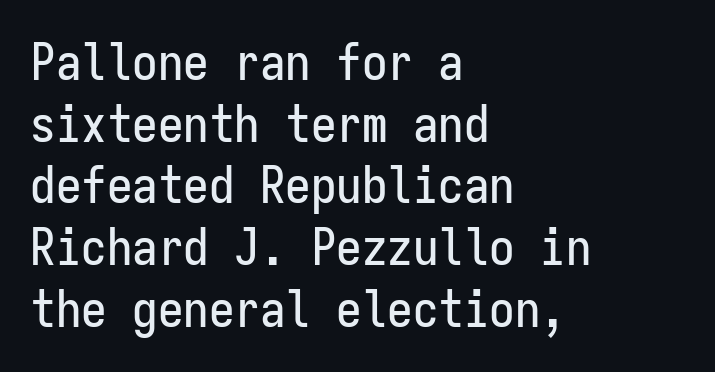
The image shows 51 px condensed sans-serif type, upright, monospaced; set left-aligned, line spacing 1.21x, normal letter spacing, not underlined; low stroke contrast and a medium x-height.
